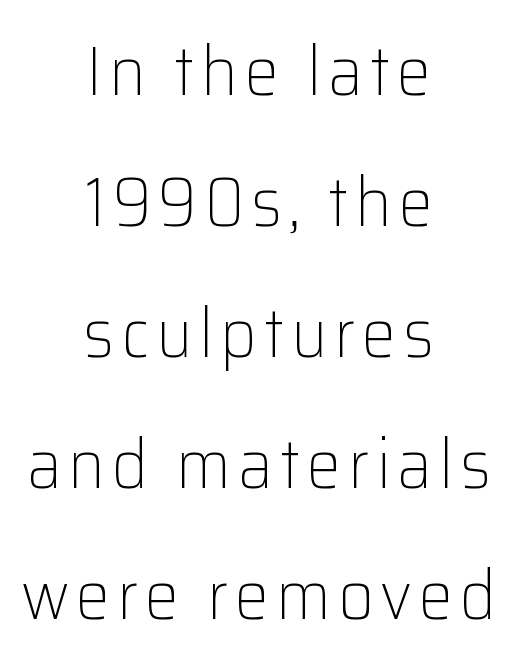
Q: Is the text bold? A: No.
Q: Is the text italic (slanted)? A: No, it is upright.
Q: Is the typeface a serif or a sans-serif typeface? A: Sans-serif.
Q: Is the text underlined? A: No.
Q: How is the paragraph aligned? A: Centered.
Q: Is the spacing between lines tight, normal or loose? A: Loose.
Q: Width (condensed, normal, or wide)? A: Normal.
Q: Stroke contrast? A: Low.
Q: x-height? A: Medium.
Q: Monospaced? A: No.
